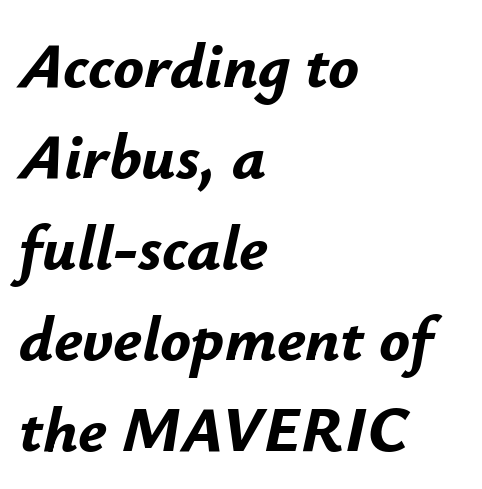
{"italic": "yes", "lean": "right", "slant_degrees": 12, "bold": "yes", "weight": "bold", "width": "normal", "stroke_contrast": "low", "x_height": "small", "monospaced": "no", "underline": "no", "align": "left", "line_spacing": "normal", "line_spacing_ratio": 1.42, "letter_spacing": "normal", "letter_spacing_em": 0.0, "glyph_px": 64}
